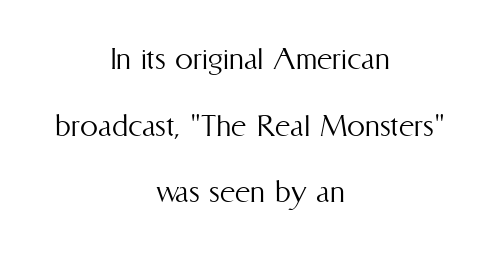
Q: Is the text bold? A: No.
Q: Is the text italic (slanted)? A: No, it is upright.
Q: Is the text underlined? A: No.
Q: How is the paragraph aligned? A: Centered.
Q: Is the spacing between letters normal or unusually wide? A: Normal.
Q: Width (condensed, normal, or wide)? A: Condensed.
Q: Stroke contrast? A: Medium.
Q: x-height? A: Medium.
Q: Monospaced? A: No.
